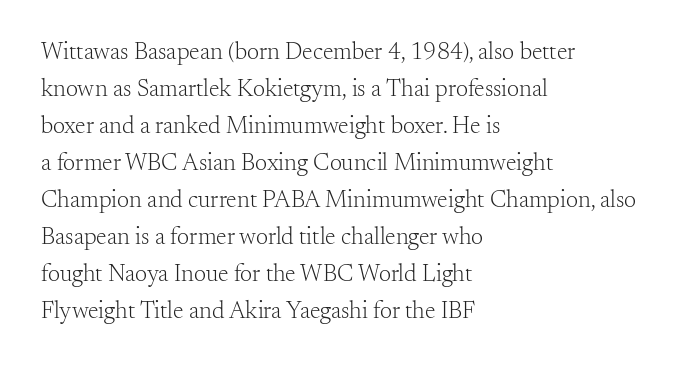
{"italic": "no", "bold": "no", "underline": "no", "align": "left", "line_spacing": "normal", "line_spacing_ratio": 1.54, "letter_spacing": "normal", "letter_spacing_em": 0.0, "glyph_px": 24}
